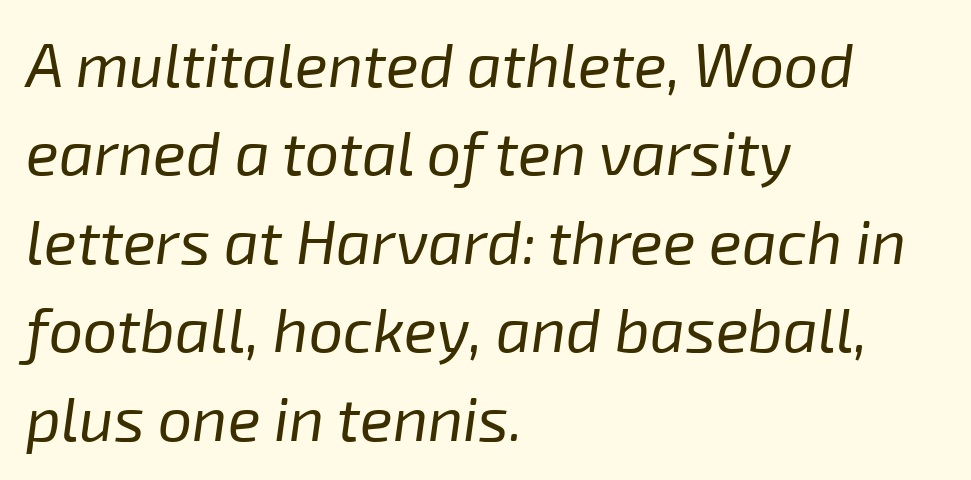
Q: Is the text bold? A: No.
Q: Is the text italic (slanted)? A: Yes, it leans right by about 8 degrees.
Q: Is the text underlined? A: No.
Q: How is the paragraph aligned? A: Left-aligned.
Q: Is the spacing between letters normal or unusually wide? A: Normal.
Q: Is the spacing between lines tight, normal or loose? A: Normal.
Q: Width (condensed, normal, or wide)? A: Normal.
Q: Stroke contrast? A: Low.
Q: x-height? A: Medium.
Q: Monospaced? A: No.
